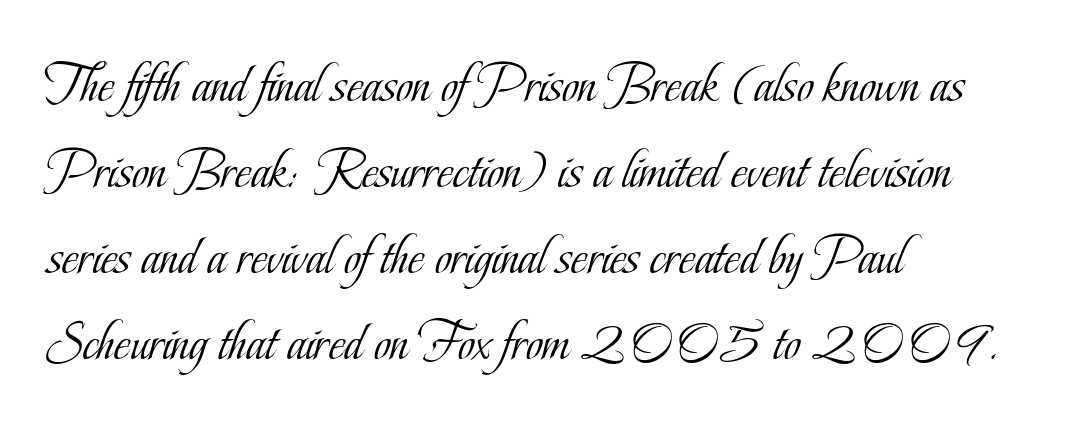
The image shows 57 px light, condensed serif type; set left-aligned, normal line spacing (1.51x), normal letter spacing, not underlined; low stroke contrast and a small x-height.
